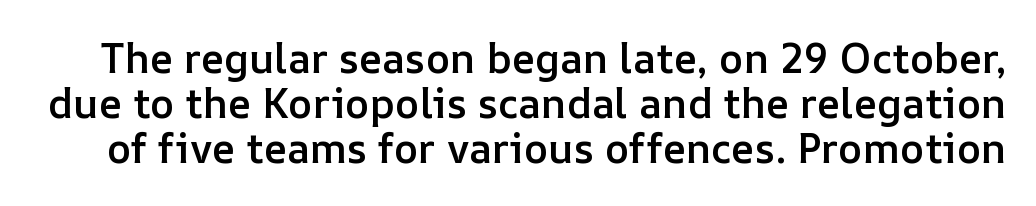
The image shows 41 px semibold type, upright; set tight line spacing (1.1x), normal letter spacing, not underlined; low stroke contrast and a medium x-height.
